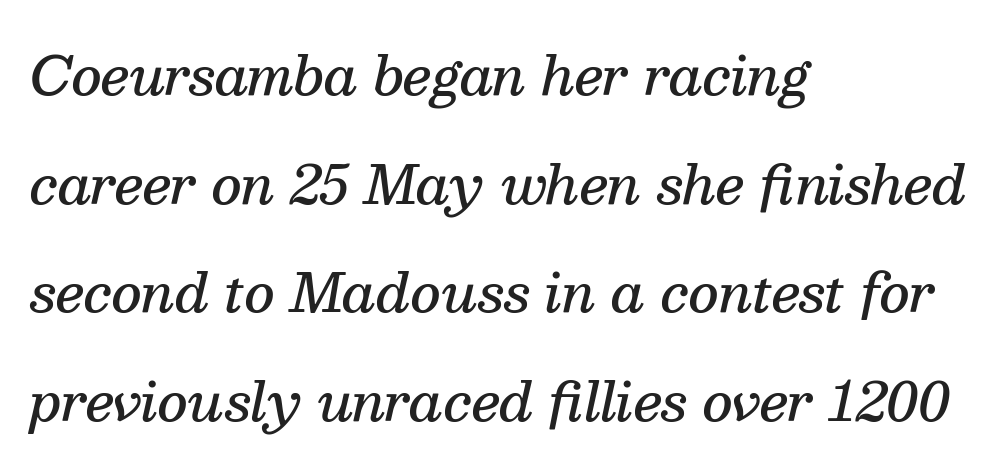
It's the slanting kind of type. Is this a sans? No — the strokes have serifs. Regarding leading, the lines here are spaced well apart. You could call the tracking neutral — neither tight nor loose. The compositor pushed each line to the left boundary. Words float on clear page, feet unadorned.
